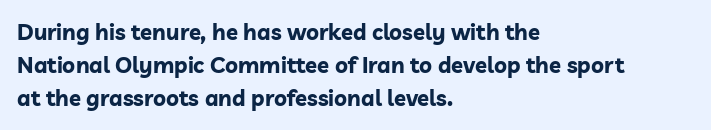
Leading matches the norm, producing a regular column. The area under the type is left untouched. Does extra space separate the letters? No, they use regular spacing. These lines were composed using upright roman letters.
